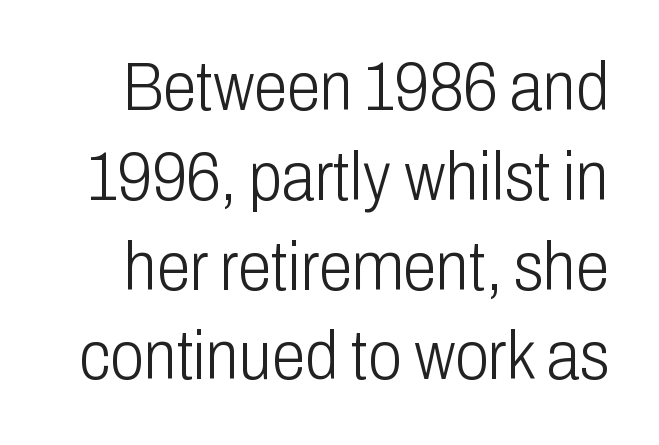
Q: Is the text bold? A: No.
Q: Is the text italic (slanted)? A: No, it is upright.
Q: Is the typeface a serif or a sans-serif typeface? A: Sans-serif.
Q: Is the text underlined? A: No.
Q: Is the spacing between letters normal or unusually wide? A: Normal.
Q: Is the spacing between lines tight, normal or loose? A: Normal.
Q: Width (condensed, normal, or wide)? A: Condensed.
Q: Stroke contrast? A: Low.
Q: x-height? A: Medium.
Q: Monospaced? A: No.
